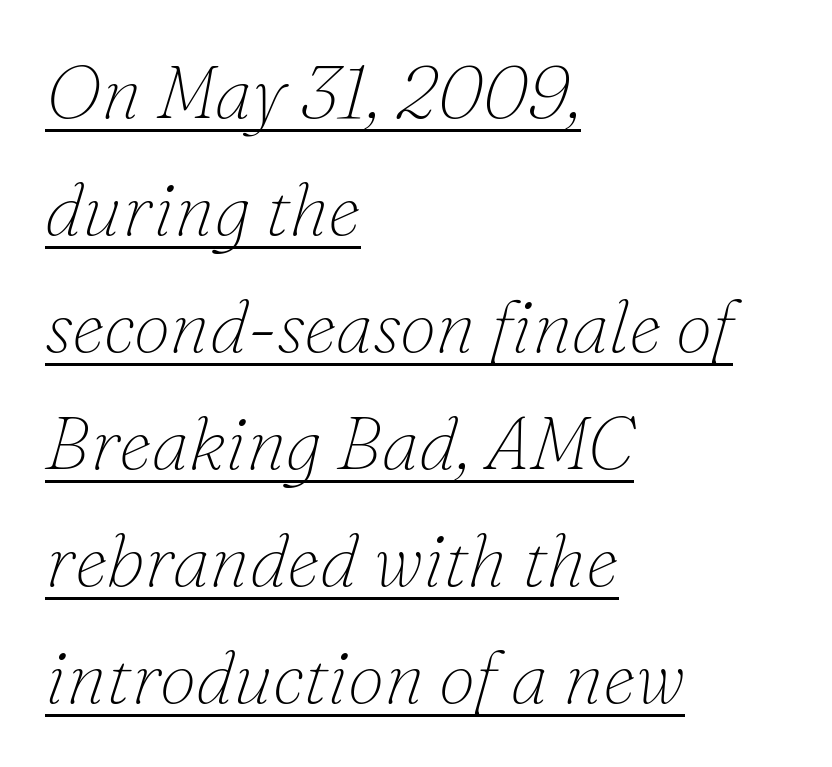
{"serif": "yes", "italic": "yes", "lean": "right", "slant_degrees": 16, "bold": "no", "weight": "thin", "width": "normal", "stroke_contrast": "low", "x_height": "small", "monospaced": "no", "underline": "yes", "align": "left", "line_spacing": "normal", "line_spacing_ratio": 1.58, "letter_spacing": "normal", "letter_spacing_em": 0.0, "glyph_px": 74}
